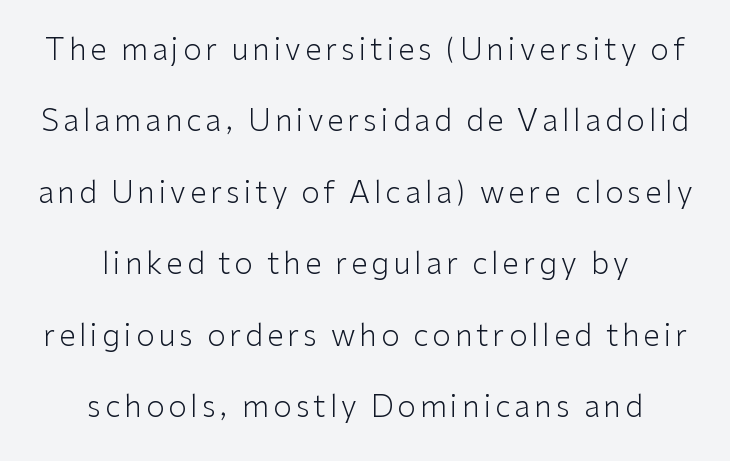
{"serif": "no", "italic": "no", "bold": "no", "weight": "light", "width": "normal", "stroke_contrast": "low", "x_height": "medium", "monospaced": "no", "underline": "no", "align": "center", "line_spacing": "loose", "line_spacing_ratio": 2.38, "glyph_px": 30}
